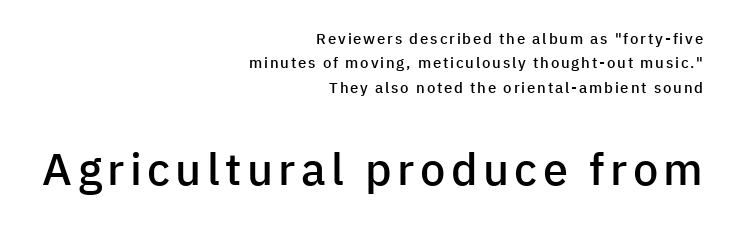
The image shows 45 px semibold sans-serif type, upright; set right-aligned, normal line spacing (1.62x), not underlined; the second (bottom) block is 3.0x larger; low stroke contrast and a medium x-height.
